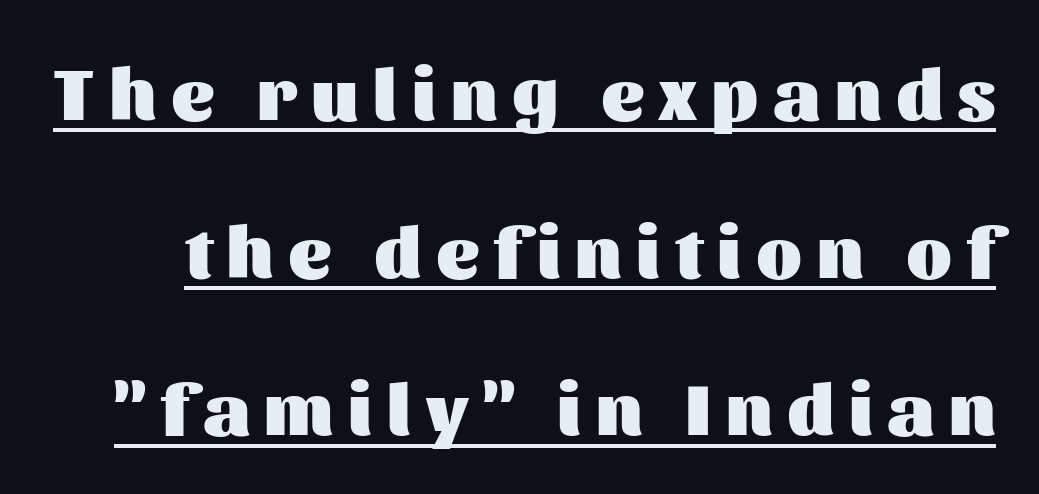
Q: Is the text bold? A: Yes.
Q: Is the text italic (slanted)? A: No, it is upright.
Q: Is the typeface a serif or a sans-serif typeface? A: Sans-serif.
Q: Is the text underlined? A: Yes.
Q: Is the spacing between letters normal or unusually wide? A: Unusually wide.
Q: Is the spacing between lines tight, normal or loose? A: Loose.
Q: Width (condensed, normal, or wide)? A: Normal.
Q: Stroke contrast? A: Medium.
Q: x-height? A: Medium.
Q: Monospaced? A: No.
